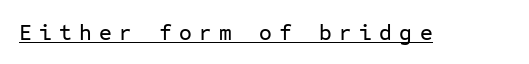
{"italic": "no", "underline": "yes", "letter_spacing": "wide", "letter_spacing_em": 0.33, "glyph_px": 22}
